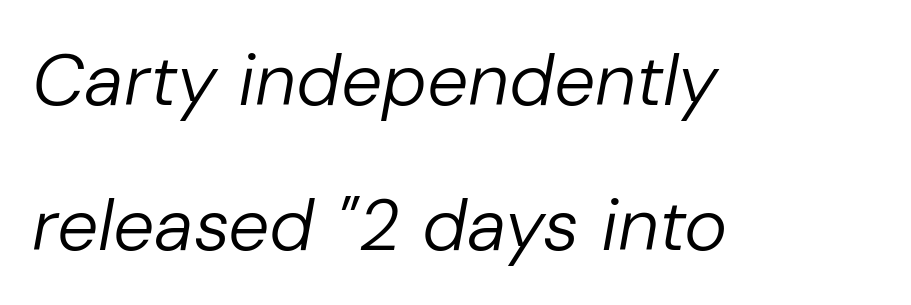
{"italic": "yes", "lean": "right", "slant_degrees": 10, "bold": "no", "weight": "regular", "width": "normal", "stroke_contrast": "low", "x_height": "medium", "monospaced": "no", "underline": "no", "align": "left", "line_spacing": "loose", "line_spacing_ratio": 1.98, "letter_spacing": "normal", "letter_spacing_em": 0.0, "glyph_px": 73}
